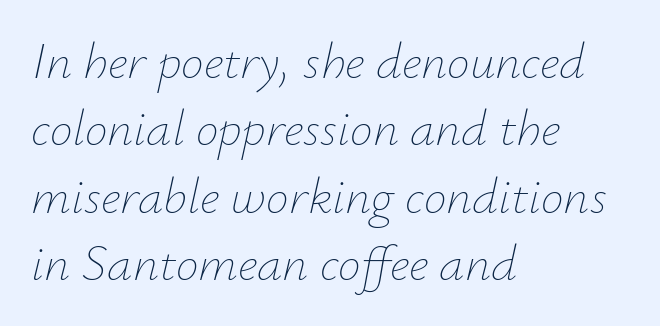
Q: Is the text bold? A: No.
Q: Is the text italic (slanted)? A: Yes, it leans right by about 12 degrees.
Q: Is the text underlined? A: No.
Q: How is the paragraph aligned? A: Left-aligned.
Q: Is the spacing between letters normal or unusually wide? A: Normal.
Q: Is the spacing between lines tight, normal or loose? A: Normal.
Q: Width (condensed, normal, or wide)? A: Normal.
Q: Stroke contrast? A: Low.
Q: x-height? A: Small.
Q: Monospaced? A: No.
